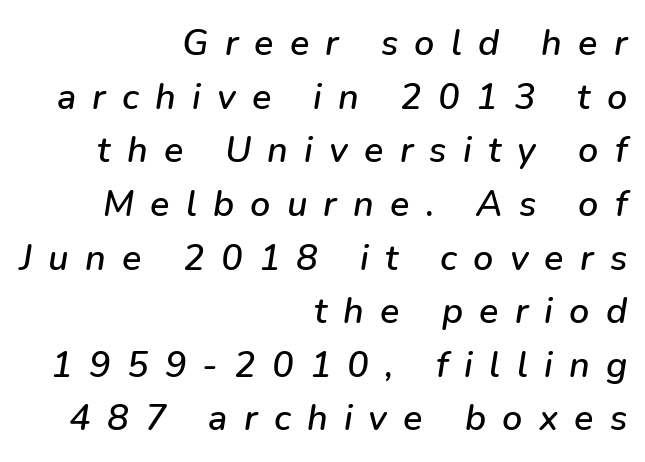
The image shows 36 px text type, italic (leaning right); set right-aligned, normal line spacing (1.49x), unusually wide letter spacing (+0.45 em), not underlined; low stroke contrast and a medium x-height.
